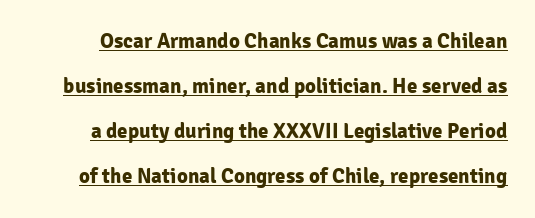
Q: Is the text bold? A: Yes.
Q: Is the text italic (slanted)? A: No, it is upright.
Q: Is the text underlined? A: Yes.
Q: Is the spacing between letters normal or unusually wide? A: Normal.
Q: Is the spacing between lines tight, normal or loose? A: Loose.
